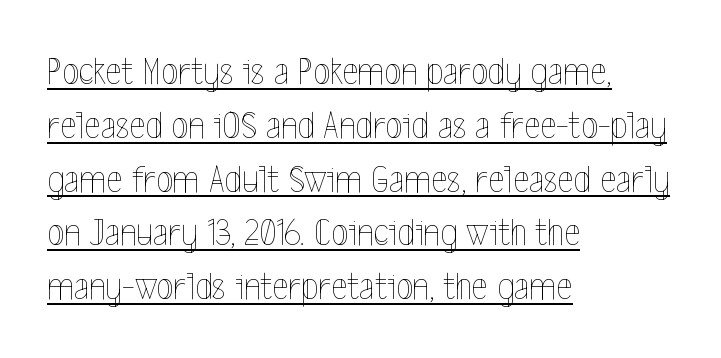
Q: Is the text bold? A: No.
Q: Is the text italic (slanted)? A: No, it is upright.
Q: Is the text underlined? A: Yes.
Q: How is the paragraph aligned? A: Left-aligned.
Q: Is the spacing between letters normal or unusually wide? A: Normal.
Q: Is the spacing between lines tight, normal or loose? A: Normal.
Q: Width (condensed, normal, or wide)? A: Condensed.
Q: x-height? A: Medium.
Q: Monospaced? A: No.
